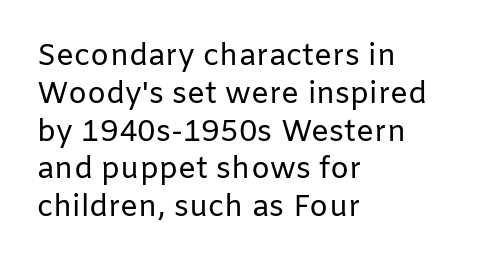
Q: Is the text bold? A: No.
Q: Is the text italic (slanted)? A: No, it is upright.
Q: Is the typeface a serif or a sans-serif typeface? A: Sans-serif.
Q: Is the text underlined? A: No.
Q: How is the paragraph aligned? A: Left-aligned.
Q: Is the spacing between letters normal or unusually wide? A: Normal.
Q: Is the spacing between lines tight, normal or loose? A: Normal.
Q: Width (condensed, normal, or wide)? A: Normal.
Q: Stroke contrast? A: Low.
Q: x-height? A: Medium.
Q: Monospaced? A: No.
